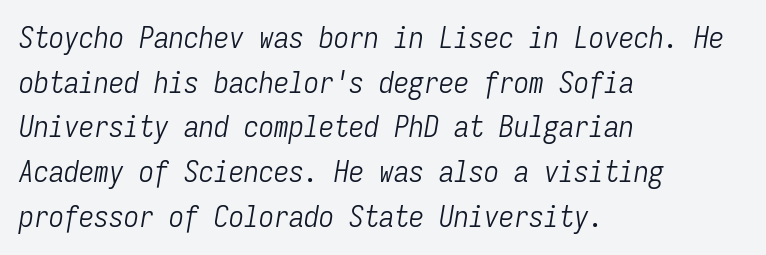
{"italic": "yes", "lean": "right", "slant_degrees": 9, "bold": "no", "weight": "light", "width": "condensed", "stroke_contrast": "low", "x_height": "medium", "monospaced": "yes", "underline": "no", "align": "left", "line_spacing": "normal", "line_spacing_ratio": 1.49, "letter_spacing": "normal", "letter_spacing_em": 0.0, "glyph_px": 30}
